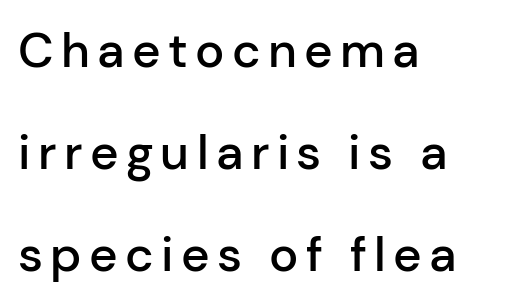
The image shows 49 px semibold sans-serif type, upright; set left-aligned, loose line spacing (2.08x), not underlined; low stroke contrast and a medium x-height.
